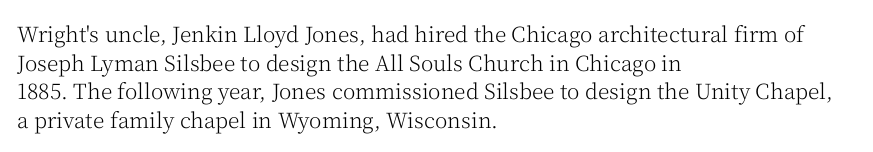
Line beginnings align vertically; line endings do not. Whoever set this chose a conventional vertical rhythm. Stroke mass is kept to a normal reading level or below. Nobody touched the tracking dial on this one.
